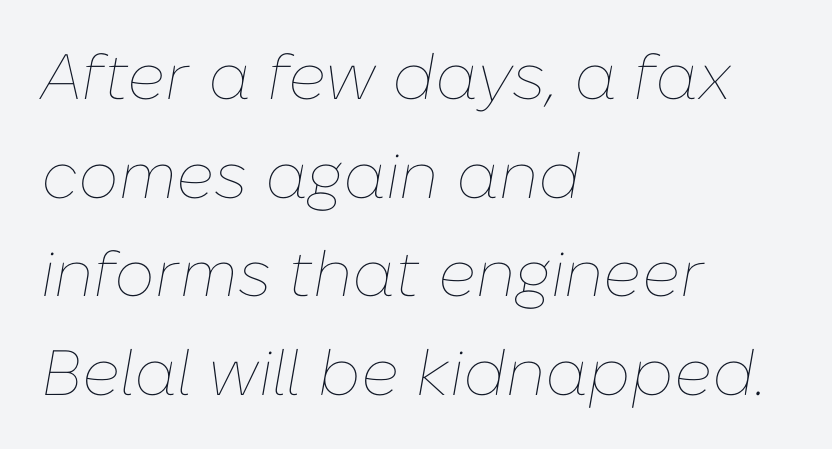
{"italic": "yes", "lean": "right", "slant_degrees": 10, "bold": "no", "weight": "thin", "width": "normal", "stroke_contrast": "low", "x_height": "medium", "monospaced": "no", "underline": "no", "align": "left", "line_spacing": "normal", "line_spacing_ratio": 1.54, "letter_spacing": "normal", "letter_spacing_em": 0.0, "glyph_px": 64}
